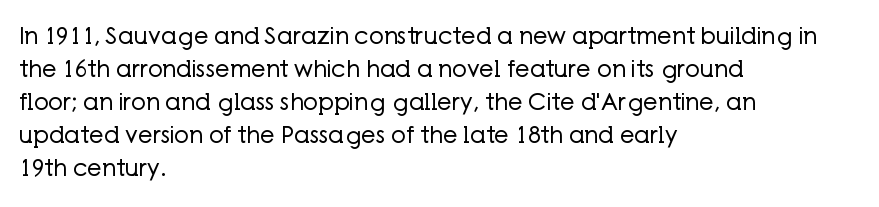
Q: Is the text bold? A: No.
Q: Is the text italic (slanted)? A: No, it is upright.
Q: Is the text underlined? A: No.
Q: How is the paragraph aligned? A: Left-aligned.
Q: Is the spacing between letters normal or unusually wide? A: Normal.
Q: Is the spacing between lines tight, normal or loose? A: Normal.
